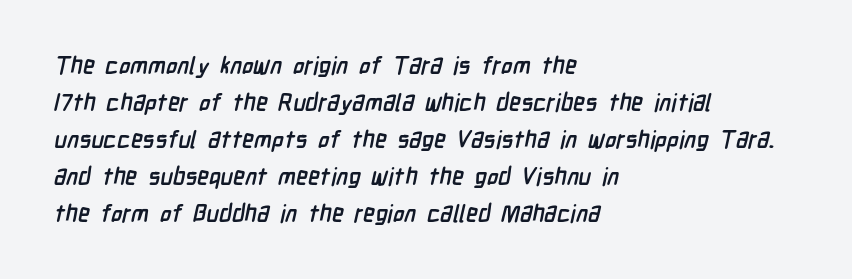
{"bold": "yes", "underline": "no", "align": "left", "line_spacing": "normal", "line_spacing_ratio": 1.54, "letter_spacing": "normal", "letter_spacing_em": 0.0, "glyph_px": 24}
